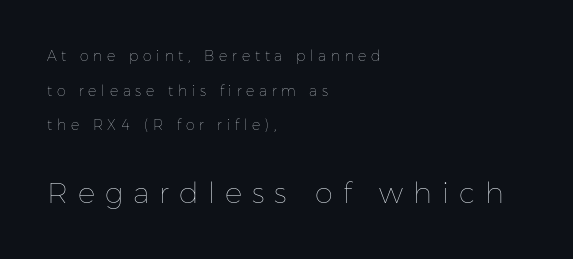
The image shows 29 px thin type, upright; set left-aligned, loose line spacing (2.48x), unusually wide letter spacing (+0.34 em), not underlined; the second (bottom) block is 2.07x larger; low stroke contrast and a medium x-height.
